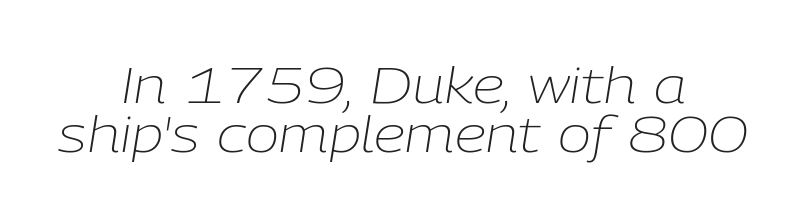
The image shows 50 px light type, italic (leaning right); set centered, tight line spacing (0.99x), normal letter spacing, not underlined; low stroke contrast and a medium x-height.
